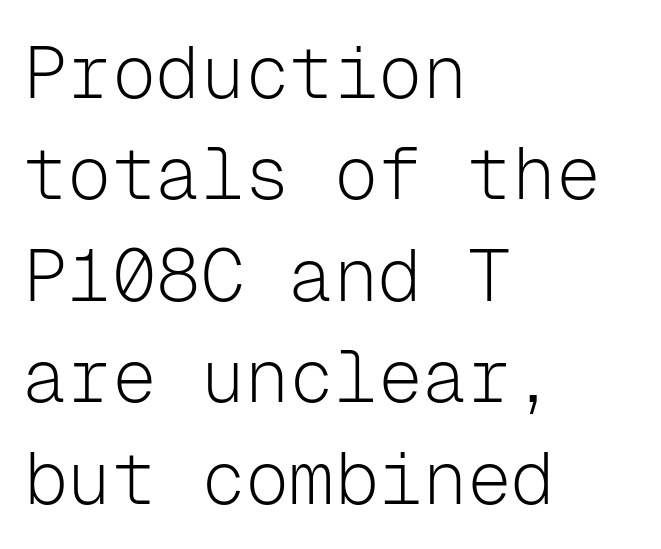
Q: Is the text bold? A: No.
Q: Is the text italic (slanted)? A: No, it is upright.
Q: Is the typeface a serif or a sans-serif typeface? A: Sans-serif.
Q: Is the text underlined? A: No.
Q: How is the paragraph aligned? A: Left-aligned.
Q: Is the spacing between letters normal or unusually wide? A: Normal.
Q: Is the spacing between lines tight, normal or loose? A: Normal.
Q: Width (condensed, normal, or wide)? A: Normal.
Q: Stroke contrast? A: Low.
Q: x-height? A: Medium.
Q: Monospaced? A: Yes.
